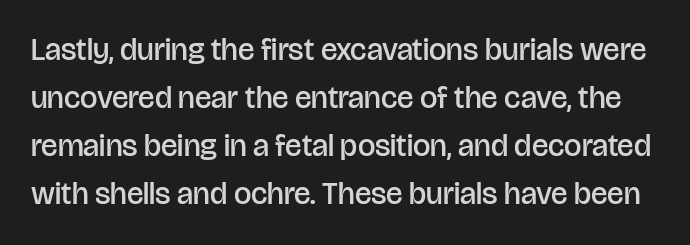
{"serif": "no", "italic": "no", "bold": "semi", "weight": "semibold", "width": "normal", "stroke_contrast": "low", "x_height": "large", "monospaced": "no", "underline": "no", "line_spacing": "normal", "line_spacing_ratio": 1.55, "letter_spacing": "normal", "letter_spacing_em": 0.0, "glyph_px": 31}
